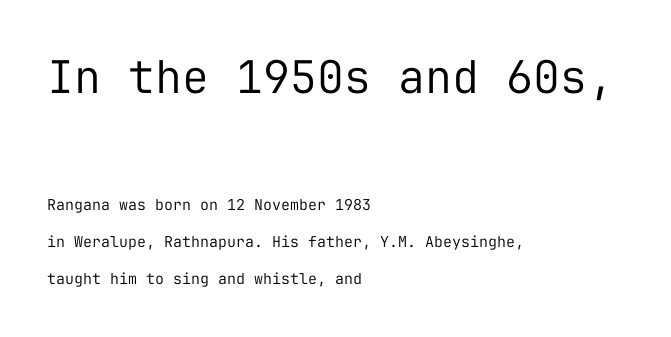
Q: Is the text bold? A: No.
Q: Is the text italic (slanted)? A: No, it is upright.
Q: Is the typeface a serif or a sans-serif typeface? A: Sans-serif.
Q: Is the text underlined? A: No.
Q: How is the paragraph aligned? A: Left-aligned.
Q: Is the spacing between letters normal or unusually wide? A: Normal.
Q: Is the spacing between lines tight, normal or loose? A: Loose.
Q: Which block of text is set in a larger size, the first (top) or the second (bottom)? A: The first (top) one.
Q: Width (condensed, normal, or wide)? A: Normal.
Q: Stroke contrast? A: Low.
Q: x-height? A: Medium.
Q: Monospaced? A: Yes.
